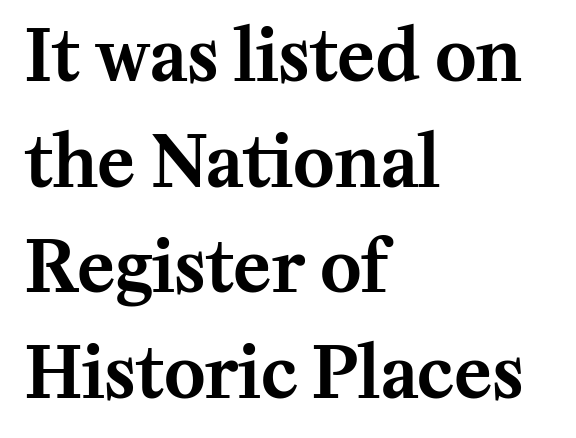
The image shows 70 px serif type, upright; set left-aligned, normal line spacing (1.51x), normal letter spacing, not underlined; medium stroke contrast and a medium x-height.
